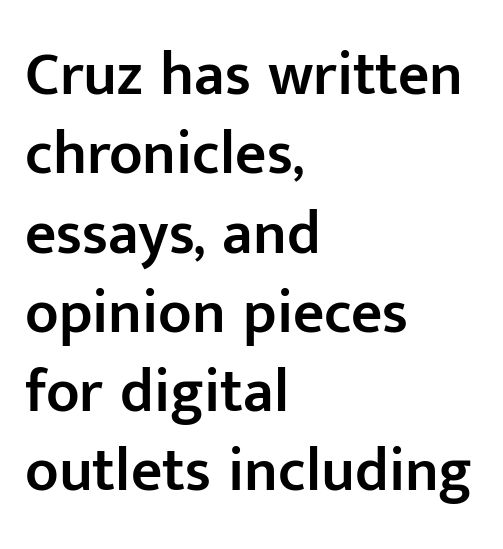
The image shows 61 px semibold sans-serif type, upright; set left-aligned, normal line spacing (1.3x), normal letter spacing, not underlined; low stroke contrast and a medium x-height.
